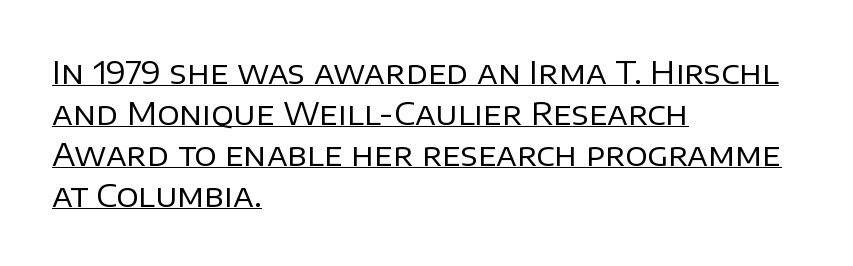
The image shows 31 px regular-weight sans-serif type, upright; set left-aligned, normal line spacing (1.32x), normal letter spacing, underlined; low stroke contrast and a large x-height.
